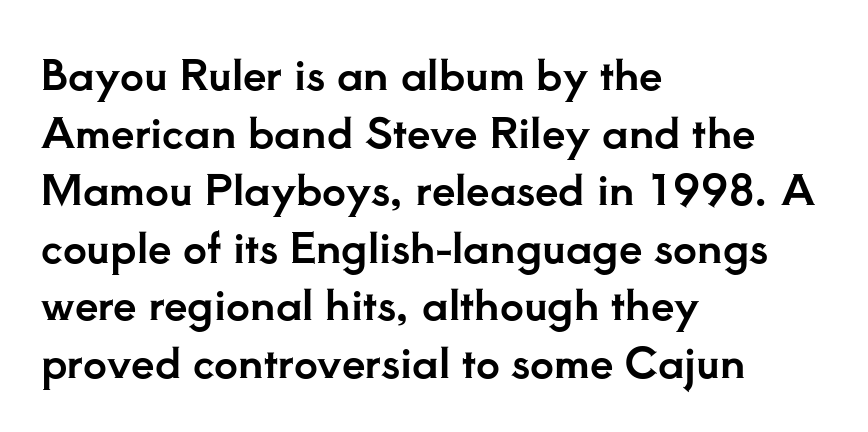
The image shows 42 px serif type, upright; set left-aligned, normal line spacing (1.37x), normal letter spacing, not underlined; low stroke contrast and a small x-height.
